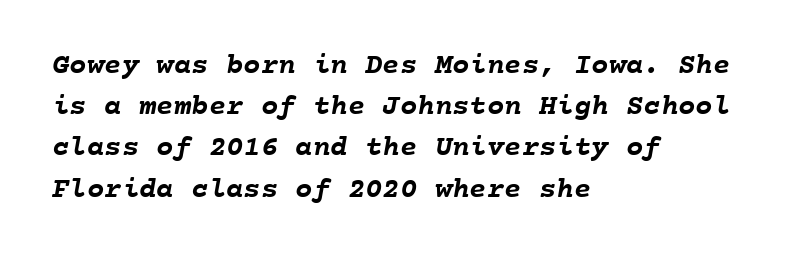
{"bold": "yes", "weight": "semibold", "width": "normal", "stroke_contrast": "low", "x_height": "medium", "monospaced": "yes", "underline": "no", "align": "left", "line_spacing": "normal", "line_spacing_ratio": 1.42, "letter_spacing": "normal", "letter_spacing_em": 0.0, "glyph_px": 29}
